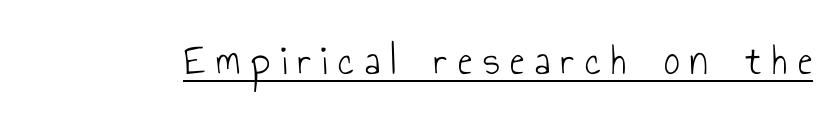
{"serif": "no", "italic": "no", "bold": "no", "weight": "light", "width": "condensed", "stroke_contrast": "low", "x_height": "small", "monospaced": "no", "underline": "yes", "letter_spacing": "wide", "letter_spacing_em": 0.24, "glyph_px": 44}
